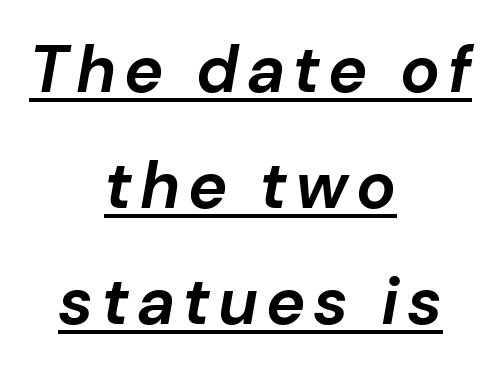
The image shows 66 px bold type, italic (leaning right); set centered, line spacing 1.76x, underlined; low stroke contrast and a medium x-height.
